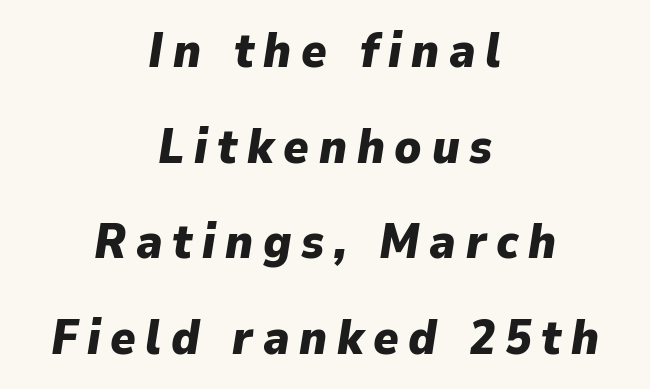
A typesetter would call this heavily tracked-out type. You could not count columns in this text — the font is proportionally spaced. Each glyph is drawn with heavy, bold strokes. This sample uses an oblique cut, with every glyph tilted off the vertical. Neither beginnings nor endings align; midpoints do. Just letters on the line, the space beneath them empty.
